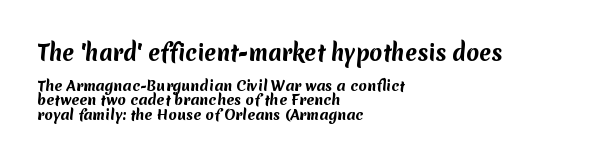
The image shows 21 px bold type; set left-aligned, tight line spacing (1.02x), normal letter spacing, not underlined; the first (top) block is 1.5x larger.
